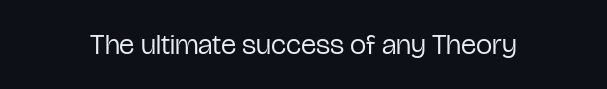
Q: Is the text bold? A: No.
Q: Is the text italic (slanted)? A: No, it is upright.
Q: Is the typeface a serif or a sans-serif typeface? A: Sans-serif.
Q: Is the text underlined? A: No.
Q: Is the spacing between letters normal or unusually wide? A: Normal.
Q: Width (condensed, normal, or wide)? A: Condensed.
Q: Stroke contrast? A: Low.
Q: x-height? A: Medium.
Q: Monospaced? A: No.
